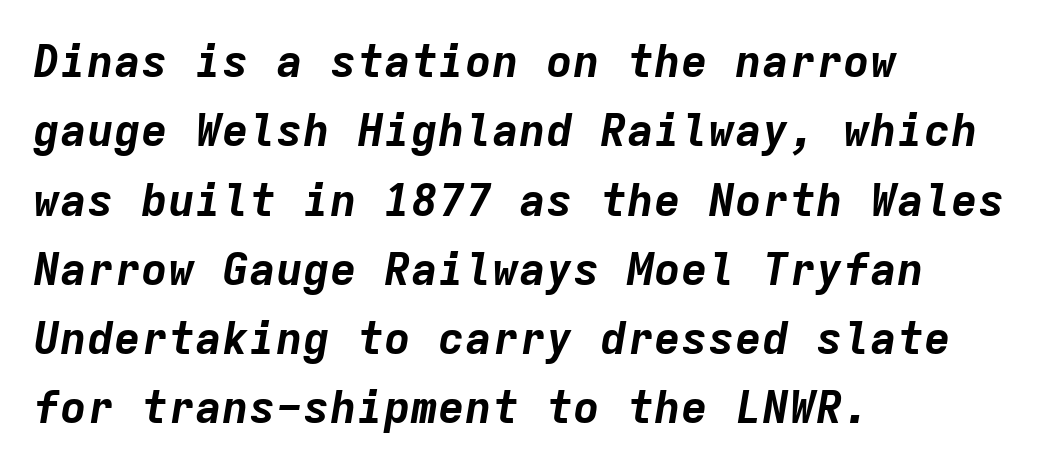
Q: Is the text bold? A: Yes.
Q: Is the text italic (slanted)? A: Yes, it leans right by about 9 degrees.
Q: Is the text underlined? A: No.
Q: How is the paragraph aligned? A: Left-aligned.
Q: Is the spacing between letters normal or unusually wide? A: Normal.
Q: Is the spacing between lines tight, normal or loose? A: Normal.
Q: Width (condensed, normal, or wide)? A: Normal.
Q: Stroke contrast? A: Low.
Q: x-height? A: Medium.
Q: Monospaced? A: Yes.
